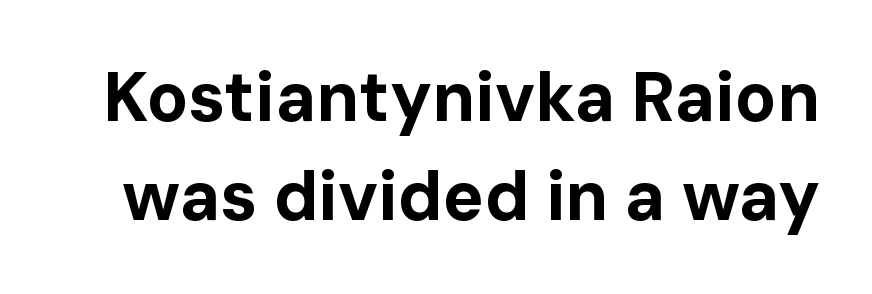
The image shows 69 px bold sans-serif type, upright; set normal line spacing (1.43x), normal letter spacing, not underlined; low stroke contrast and a medium x-height.
